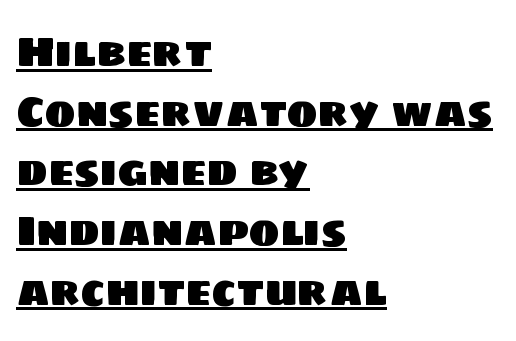
{"serif": "no", "width": "normal", "stroke_contrast": "low", "x_height": "large", "monospaced": "no", "underline": "yes", "align": "left", "line_spacing": "normal", "line_spacing_ratio": 1.42, "letter_spacing": "normal", "letter_spacing_em": 0.0, "glyph_px": 42}
